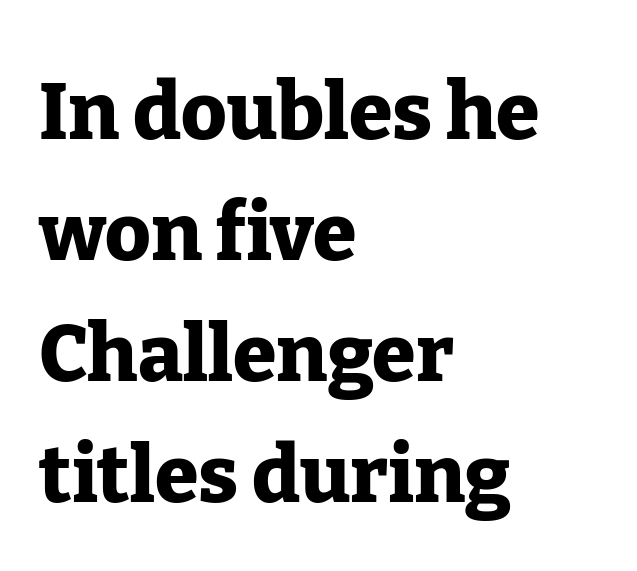
Q: Is the text bold? A: Yes.
Q: Is the text italic (slanted)? A: No, it is upright.
Q: Is the typeface a serif or a sans-serif typeface? A: Serif.
Q: Is the text underlined? A: No.
Q: How is the paragraph aligned? A: Left-aligned.
Q: Is the spacing between letters normal or unusually wide? A: Normal.
Q: Is the spacing between lines tight, normal or loose? A: Normal.
Q: Width (condensed, normal, or wide)? A: Normal.
Q: Stroke contrast? A: Low.
Q: x-height? A: Medium.
Q: Monospaced? A: No.
